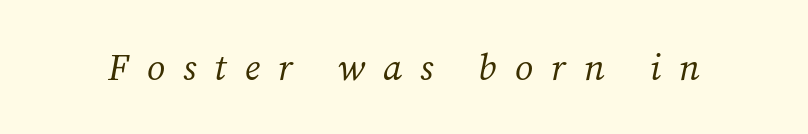
The image shows 37 px regular-weight serif type, italic (leaning right); set unusually wide letter spacing (+0.49 em), not underlined; medium stroke contrast and a medium x-height.
